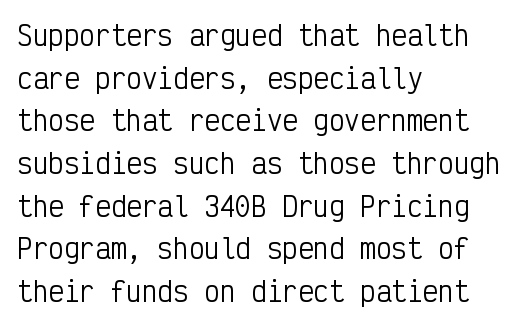
{"italic": "no", "bold": "no", "underline": "no", "align": "left", "line_spacing": "normal", "line_spacing_ratio": 1.64, "letter_spacing": "normal", "letter_spacing_em": 0.0, "glyph_px": 26}
